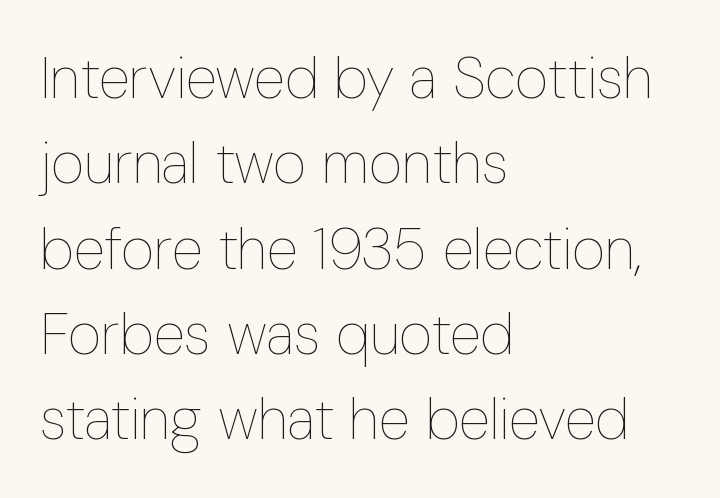
Q: Is the text bold? A: No.
Q: Is the text italic (slanted)? A: No, it is upright.
Q: Is the text underlined? A: No.
Q: How is the paragraph aligned? A: Left-aligned.
Q: Is the spacing between letters normal or unusually wide? A: Normal.
Q: Is the spacing between lines tight, normal or loose? A: Normal.
Q: Width (condensed, normal, or wide)? A: Condensed.
Q: Stroke contrast? A: Low.
Q: x-height? A: Medium.
Q: Monospaced? A: No.
